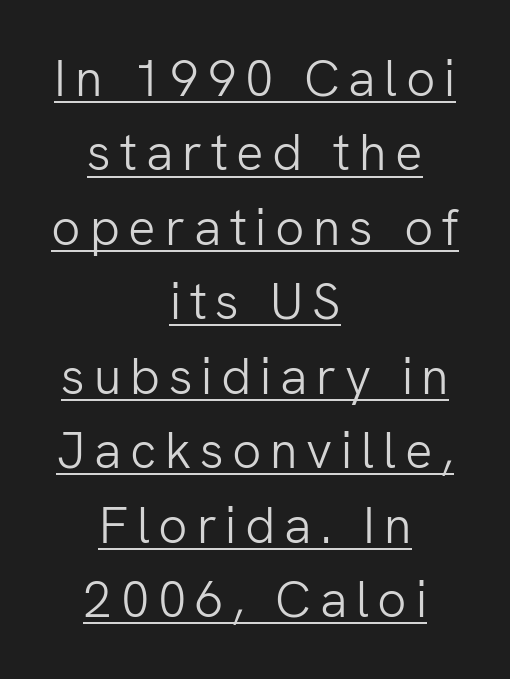
{"serif": "no", "italic": "no", "bold": "no", "weight": "light", "width": "normal", "stroke_contrast": "low", "x_height": "medium", "monospaced": "no", "underline": "yes", "align": "center", "line_spacing": "normal", "line_spacing_ratio": 1.46, "glyph_px": 51}
